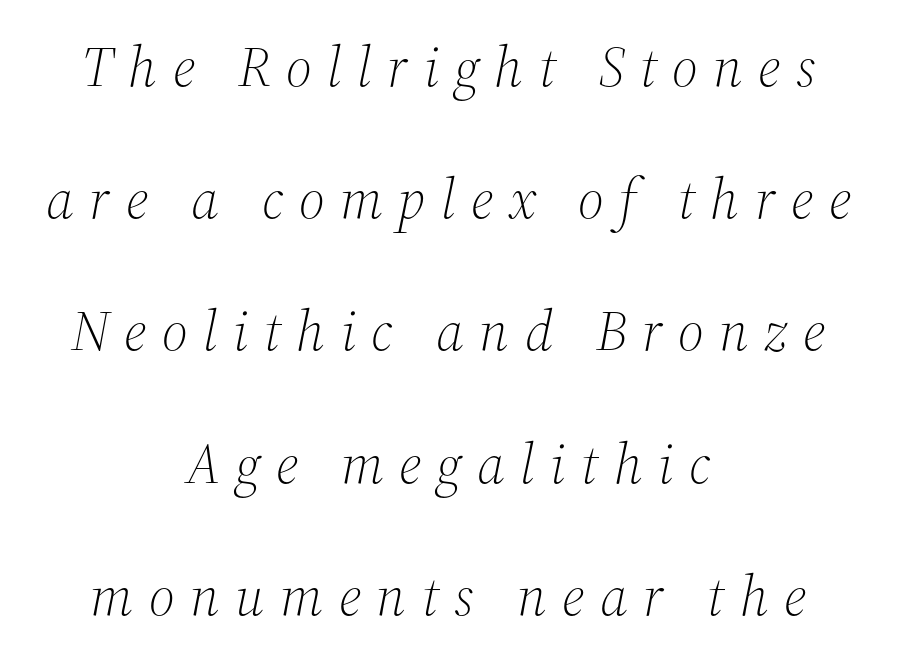
An italicized treatment has been applied to the whole sample. Substantial extra tracking has been applied to these lines. A light-to-regular cut is what we see here. Are there feet on the stems? There are — it's a serif. The setting favours the middle, as headings and verse often do. Do the characters align in a grid? No, the font is proportional.
